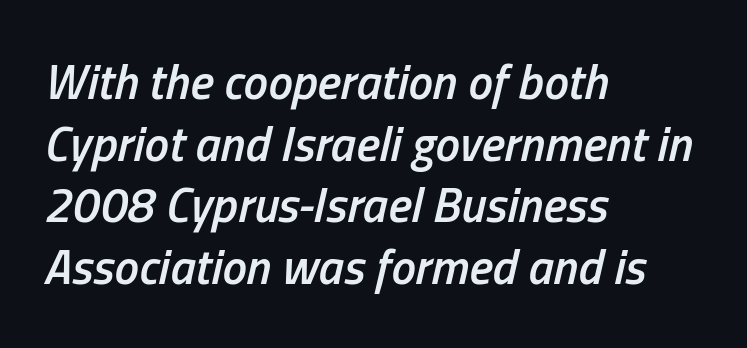
Q: Is the text bold? A: Semi-bold.
Q: Is the text italic (slanted)? A: Yes, it leans right by about 13 degrees.
Q: Is the text underlined? A: No.
Q: How is the paragraph aligned? A: Left-aligned.
Q: Is the spacing between letters normal or unusually wide? A: Normal.
Q: Is the spacing between lines tight, normal or loose? A: Normal.
Q: Width (condensed, normal, or wide)? A: Condensed.
Q: Stroke contrast? A: Low.
Q: x-height? A: Medium.
Q: Monospaced? A: No.
